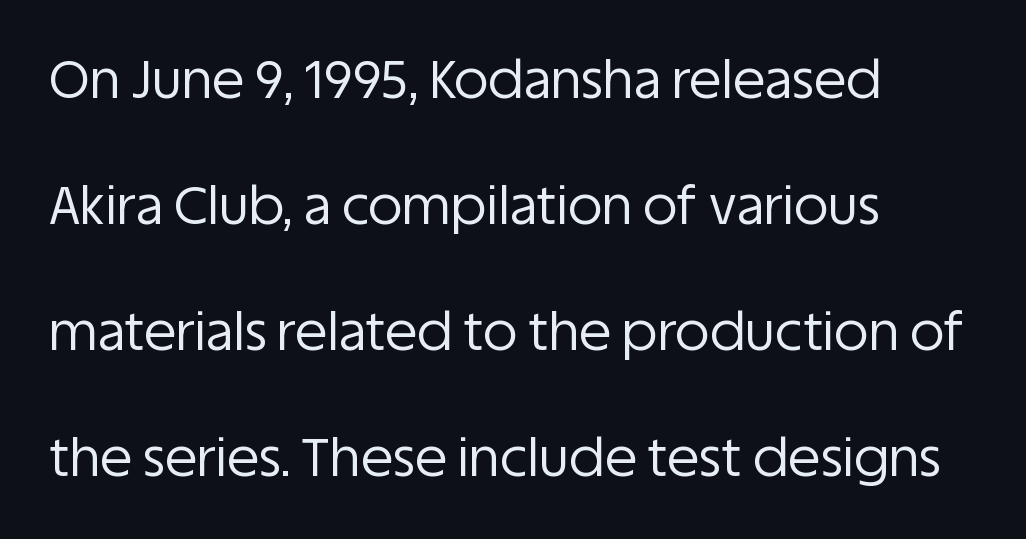
{"serif": "no", "italic": "no", "bold": "no", "weight": "regular", "width": "normal", "stroke_contrast": "low", "x_height": "large", "monospaced": "no", "underline": "no", "align": "left", "line_spacing": "loose", "line_spacing_ratio": 2.38, "letter_spacing": "normal", "letter_spacing_em": 0.0, "glyph_px": 53}
